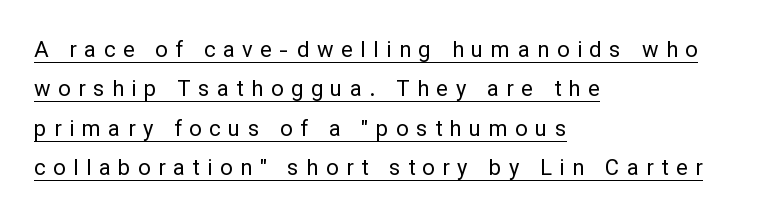
Q: Is the text bold? A: No.
Q: Is the text italic (slanted)? A: No, it is upright.
Q: Is the text underlined? A: Yes.
Q: How is the paragraph aligned? A: Left-aligned.
Q: Is the spacing between letters normal or unusually wide? A: Unusually wide.
